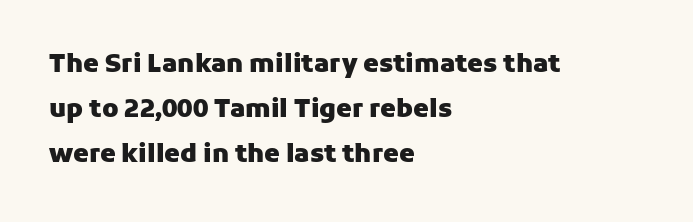
Q: Is the text bold? A: Yes.
Q: Is the text italic (slanted)? A: No, it is upright.
Q: Is the text underlined? A: No.
Q: How is the paragraph aligned? A: Left-aligned.
Q: Is the spacing between letters normal or unusually wide? A: Normal.
